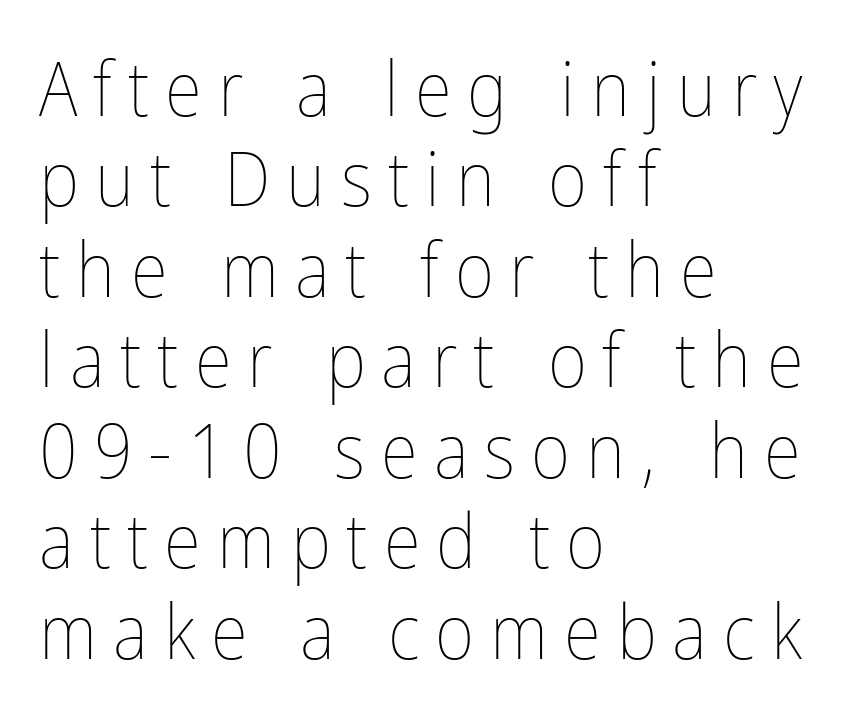
{"italic": "no", "bold": "no", "weight": "thin", "width": "condensed", "stroke_contrast": "low", "x_height": "medium", "monospaced": "no", "underline": "no", "align": "left", "line_spacing_ratio": 1.19, "letter_spacing": "wide", "letter_spacing_em": 0.21, "glyph_px": 76}
